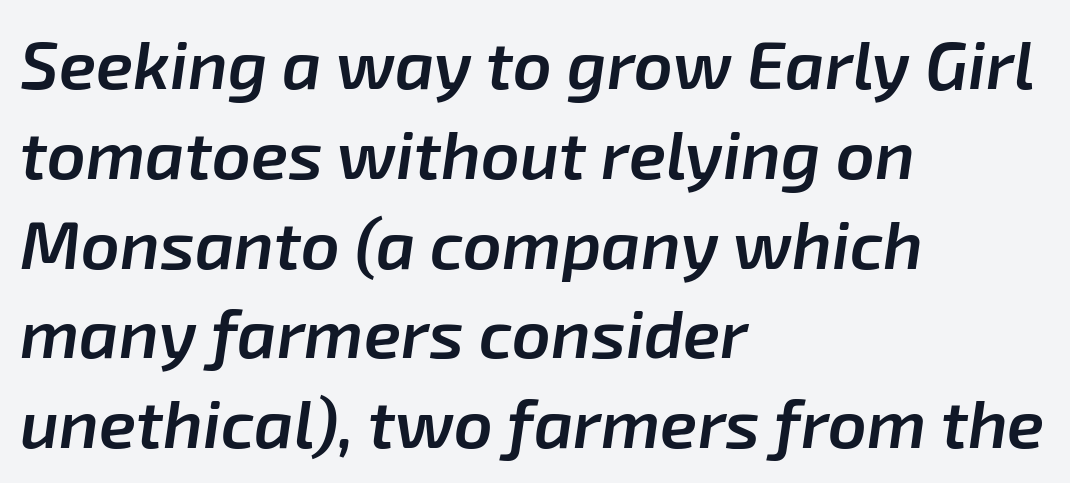
{"italic": "yes", "lean": "right", "slant_degrees": 8, "bold": "semi", "weight": "semibold", "width": "normal", "stroke_contrast": "low", "x_height": "medium", "monospaced": "no", "underline": "no", "align": "left", "line_spacing": "normal", "line_spacing_ratio": 1.32, "letter_spacing": "normal", "letter_spacing_em": 0.0, "glyph_px": 68}
